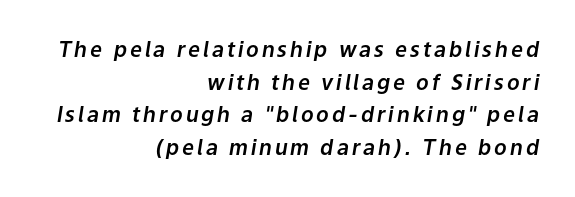
The image shows 21 px text type, italic (leaning right); set right-aligned, normal line spacing (1.55x), not underlined.
